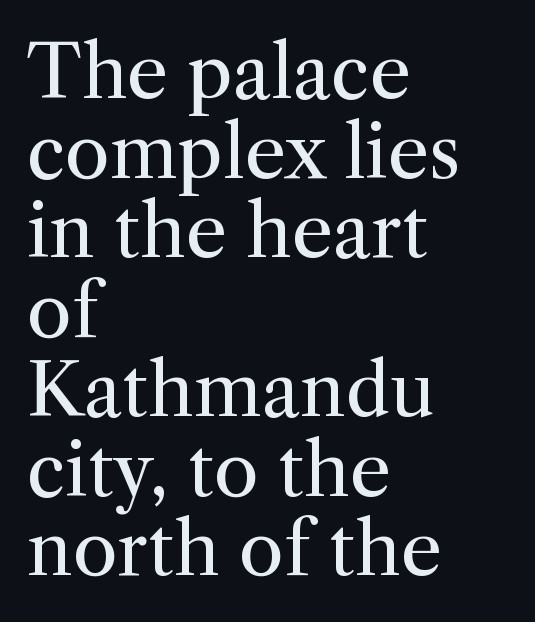
The image shows 73 px regular-weight serif type, upright; set left-aligned, tight line spacing (1.09x), normal letter spacing, not underlined; medium stroke contrast and a medium x-height.
